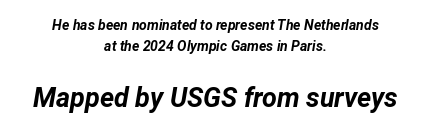
The lower block of text is set noticeably larger than the block above it. Evenly set lines give the paragraph a standard silhouette. Anything drawn beneath the words? Only blank space. The rendering keeps characters at their native spacing.
